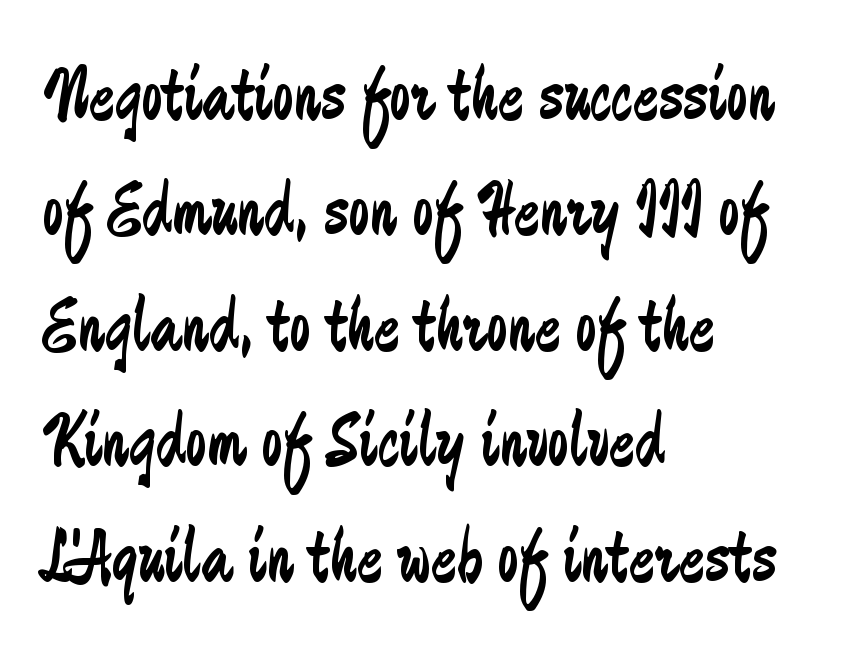
Q: Is the text bold? A: No.
Q: Is the text italic (slanted)? A: Yes.
Q: Is the typeface a serif or a sans-serif typeface? A: Sans-serif.
Q: Is the text underlined? A: No.
Q: How is the paragraph aligned? A: Left-aligned.
Q: Is the spacing between letters normal or unusually wide? A: Normal.
Q: Is the spacing between lines tight, normal or loose? A: Normal.
Q: Width (condensed, normal, or wide)? A: Condensed.
Q: Stroke contrast? A: Low.
Q: x-height? A: Small.
Q: Monospaced? A: No.
